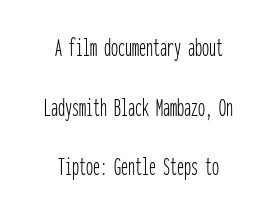
Serifs: no, the terminals of the letterforms are clean. Weight: regular or lighter. Observe the ordinary spacing: letters are neighbours, not strangers. Is there any slant? The stems are plumb. Neither beginnings nor endings align; midpoints do. The words here are not underlined.
